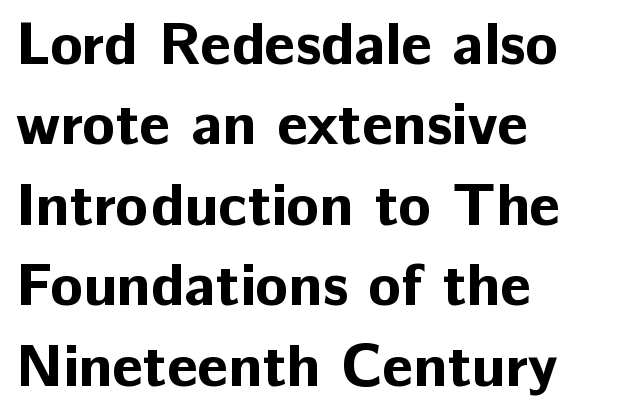
Q: Is the text bold? A: Yes.
Q: Is the text italic (slanted)? A: No, it is upright.
Q: Is the typeface a serif or a sans-serif typeface? A: Sans-serif.
Q: Is the text underlined? A: No.
Q: How is the paragraph aligned? A: Left-aligned.
Q: Is the spacing between letters normal or unusually wide? A: Normal.
Q: Is the spacing between lines tight, normal or loose? A: Normal.
Q: Width (condensed, normal, or wide)? A: Normal.
Q: Stroke contrast? A: Low.
Q: x-height? A: Medium.
Q: Monospaced? A: No.
